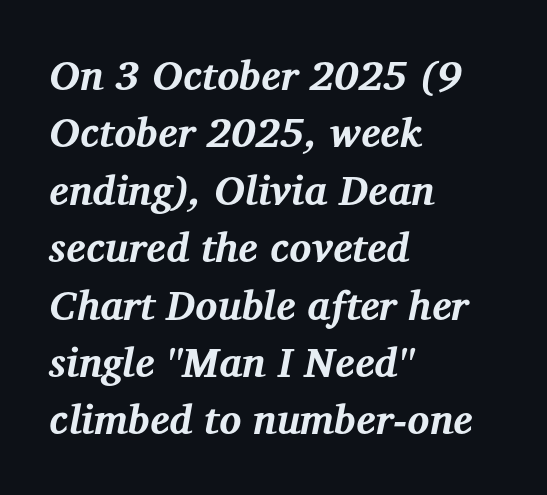
Q: Is the text bold? A: Yes.
Q: Is the text italic (slanted)? A: Yes, it leans right by about 12 degrees.
Q: Is the typeface a serif or a sans-serif typeface? A: Serif.
Q: Is the text underlined? A: No.
Q: How is the paragraph aligned? A: Left-aligned.
Q: Is the spacing between letters normal or unusually wide? A: Normal.
Q: Is the spacing between lines tight, normal or loose? A: Normal.
Q: Width (condensed, normal, or wide)? A: Normal.
Q: Stroke contrast? A: Medium.
Q: x-height? A: Medium.
Q: Monospaced? A: No.
